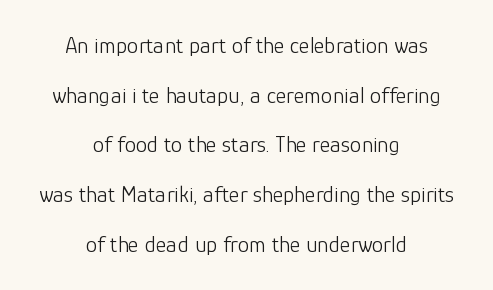
Characters remain perfectly vertical along every line. Students, observe: this is what heavily led, spacious text looks like. No extra tracking has been applied to these lines. Stroke mass is kept to a normal reading level or below. The passage shown is not underscored anywhere.
